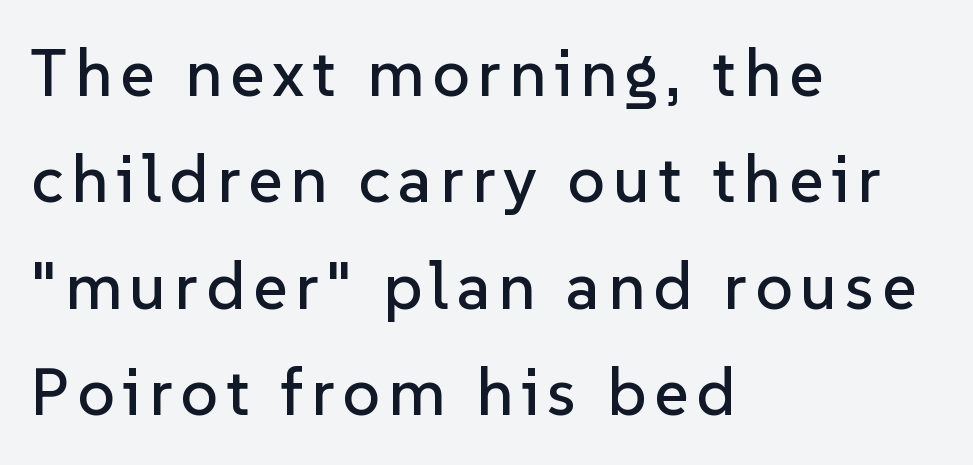
The image shows 66 px sans-serif type, upright; set left-aligned, normal line spacing (1.61x), not underlined; low stroke contrast and a medium x-height.
